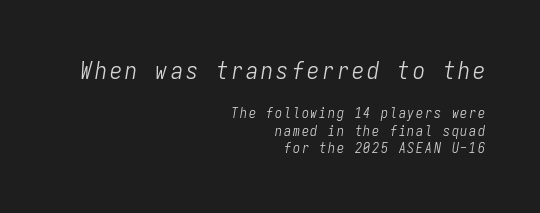
The image shows 24 px text type, italic (leaning right); set right-aligned, normal line spacing (1.25x), not underlined; the first (top) block is 1.71x larger.
